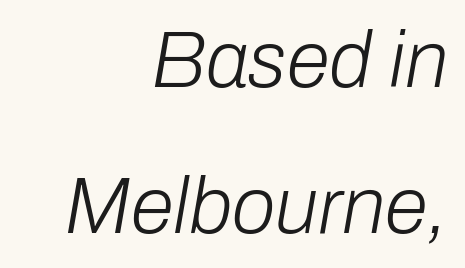
The string is rendered with underlining switched off. Posture: slanted. Character widths vary here, with narrow letters taking less room than wide ones. Short and long lines alike share a common ending point at right.
